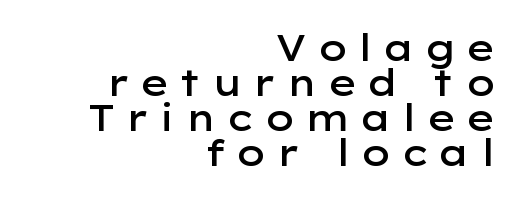
The image shows 37 px semibold, wide sans-serif type, upright; set right-aligned, tight line spacing (0.95x), unusually wide letter spacing (+0.25 em), not underlined; low stroke contrast and a medium x-height.
